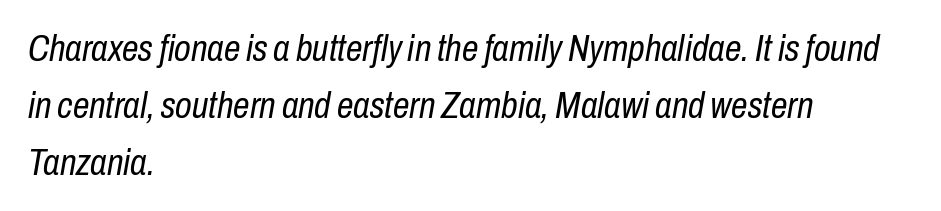
Q: Is the text bold? A: No.
Q: Is the text italic (slanted)? A: Yes, it leans right by about 10 degrees.
Q: Is the text underlined? A: No.
Q: How is the paragraph aligned? A: Left-aligned.
Q: Is the spacing between letters normal or unusually wide? A: Normal.
Q: Is the spacing between lines tight, normal or loose? A: Normal.
Q: Width (condensed, normal, or wide)? A: Condensed.
Q: Stroke contrast? A: Low.
Q: x-height? A: Medium.
Q: Monospaced? A: No.
